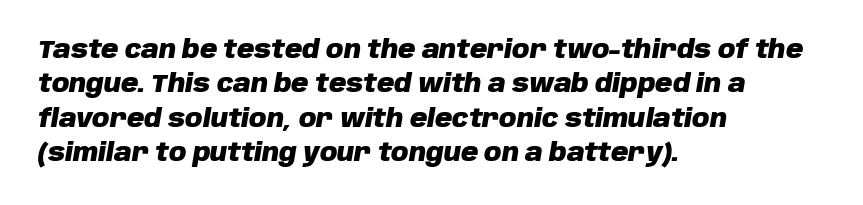
Q: Is the text bold? A: Yes.
Q: Is the text italic (slanted)? A: Yes, it leans right by about 10 degrees.
Q: Is the text underlined? A: No.
Q: How is the paragraph aligned? A: Left-aligned.
Q: Is the spacing between letters normal or unusually wide? A: Normal.
Q: Is the spacing between lines tight, normal or loose? A: Normal.
